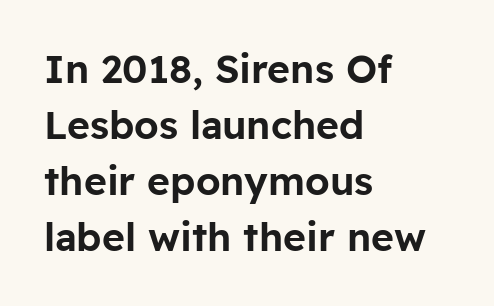
Serifs: no, the terminals of the letterforms are clean. When letters stand straight like this, we call the style roman or upright. One glance says typical: line gaps are just what's usual. If you drew a ruler down the left edge, every line would touch it. Words appear dense and cohesive because spacing is normal.
